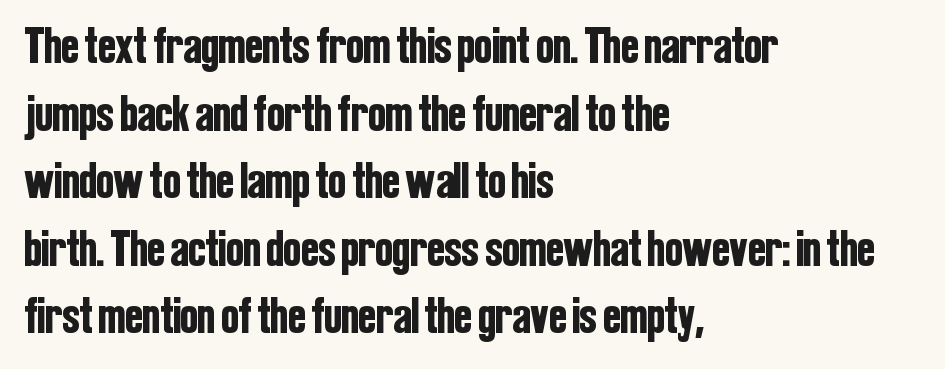
Q: Is the text italic (slanted)? A: No, it is upright.
Q: Is the typeface a serif or a sans-serif typeface? A: Sans-serif.
Q: Is the text underlined? A: No.
Q: How is the paragraph aligned? A: Left-aligned.
Q: Is the spacing between letters normal or unusually wide? A: Normal.
Q: Is the spacing between lines tight, normal or loose? A: Normal.
Q: Width (condensed, normal, or wide)? A: Condensed.
Q: Stroke contrast? A: Low.
Q: x-height? A: Medium.
Q: Monospaced? A: No.
